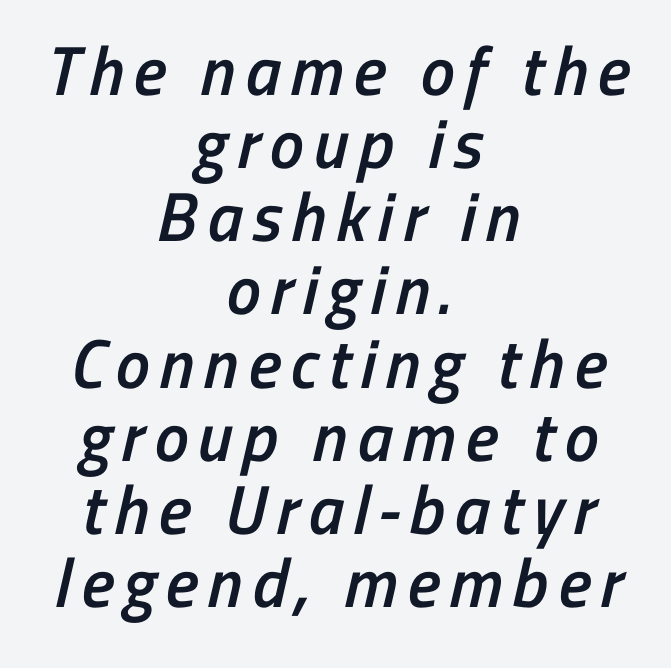
Q: Is the text bold? A: Semi-bold.
Q: Is the typeface a serif or a sans-serif typeface? A: Sans-serif.
Q: Is the text underlined? A: No.
Q: How is the paragraph aligned? A: Centered.
Q: Is the spacing between lines tight, normal or loose? A: Tight.
Q: Width (condensed, normal, or wide)? A: Condensed.
Q: Stroke contrast? A: Low.
Q: x-height? A: Medium.
Q: Monospaced? A: No.
